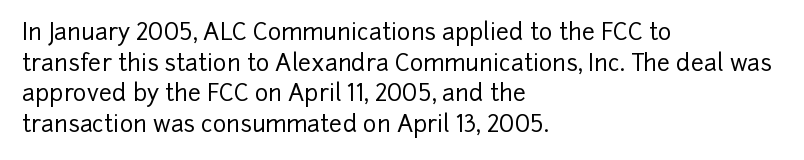
The image shows 23 px text type, upright; set left-aligned, normal line spacing (1.33x), normal letter spacing, not underlined.
